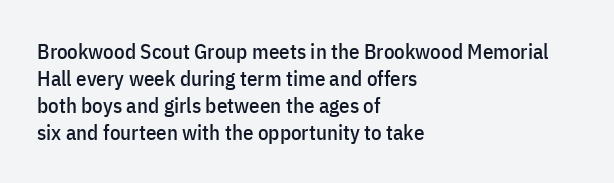
Q: Is the text italic (slanted)? A: No, it is upright.
Q: Is the text underlined? A: No.
Q: How is the paragraph aligned? A: Left-aligned.
Q: Is the spacing between letters normal or unusually wide? A: Normal.
Q: Is the spacing between lines tight, normal or loose? A: Normal.
